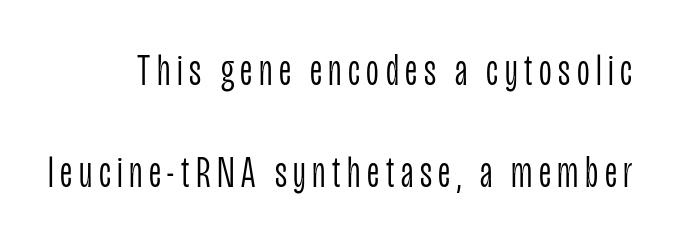
The axis of the letterforms is exactly vertical. Anything drawn beneath the words? Only blank space. This rendering employs a face without finishing strokes, i.e., a sans-serif. The font is comparable to plain body text, perhaps lighter. The passage shown is typed in a proportional face where columns would drift.
